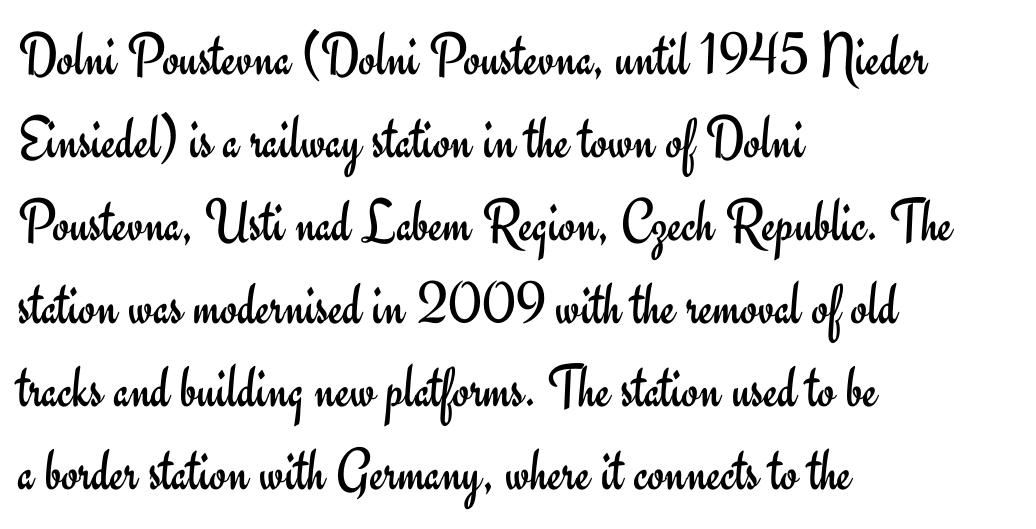
The image shows 61 px regular-weight sans-serif type; set left-aligned, normal line spacing (1.36x), normal letter spacing, not underlined; low stroke contrast and a small x-height.
